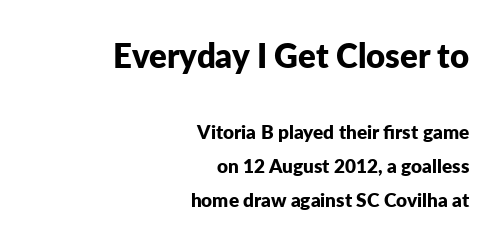
Decoration check: the copy has no underline. The glyphs in this specimen are sans serif. The type sits square on the baseline with zero lean. How are the letters spaced? Ordinarily, with no added tracking.
